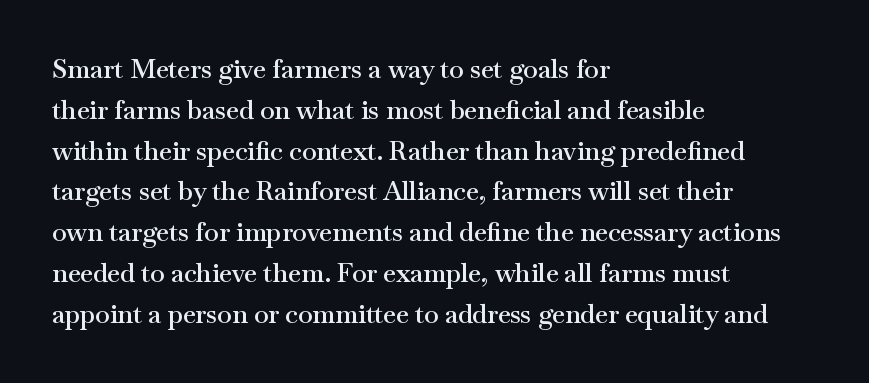
Q: Is the text bold? A: Semi-bold.
Q: Is the text italic (slanted)? A: No, it is upright.
Q: Is the text underlined? A: No.
Q: How is the paragraph aligned? A: Left-aligned.
Q: Is the spacing between letters normal or unusually wide? A: Normal.
Q: Is the spacing between lines tight, normal or loose? A: Normal.
